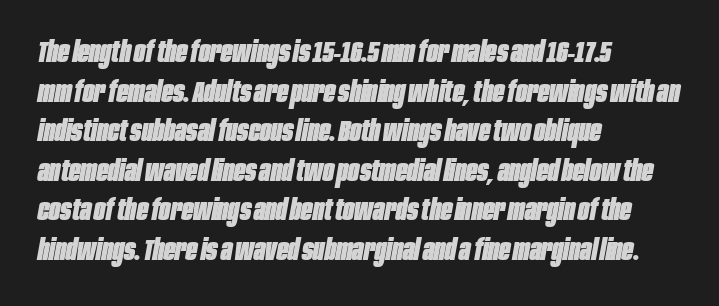
{"italic": "yes", "lean": "right", "slant_degrees": 10, "bold": "yes", "weight": "heavy", "width": "condensed", "stroke_contrast": "low", "x_height": "large", "monospaced": "no", "underline": "no", "align": "left", "line_spacing": "normal", "line_spacing_ratio": 1.32, "letter_spacing": "normal", "letter_spacing_em": 0.0, "glyph_px": 30}
